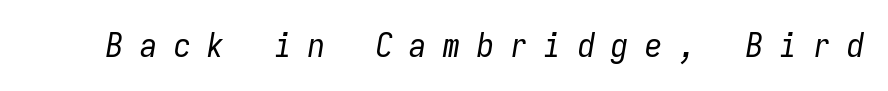
Q: Is the text bold? A: No.
Q: Is the text italic (slanted)? A: Yes, it leans right by about 9 degrees.
Q: Is the text underlined? A: No.
Q: Is the spacing between letters normal or unusually wide? A: Unusually wide.
Q: Width (condensed, normal, or wide)? A: Condensed.
Q: Stroke contrast? A: Low.
Q: x-height? A: Medium.
Q: Monospaced? A: Yes.
